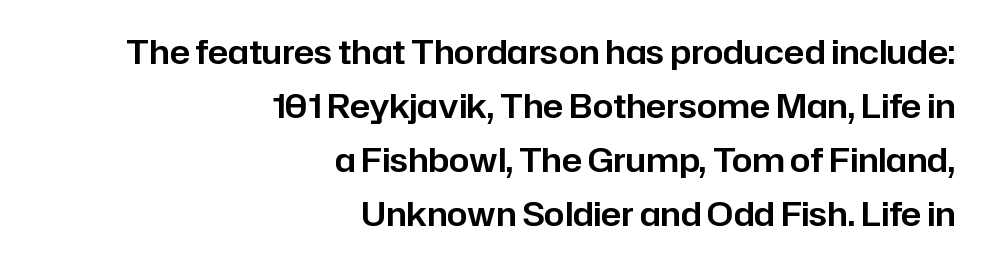
{"serif": "no", "italic": "no", "width": "normal", "stroke_contrast": "low", "x_height": "medium", "monospaced": "no", "underline": "no", "align": "right", "line_spacing": "normal", "line_spacing_ratio": 1.64, "letter_spacing": "normal", "letter_spacing_em": 0.0, "glyph_px": 33}
